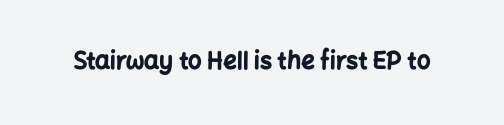
The image shows 24 px bold type, upright; set normal letter spacing, not underlined.
